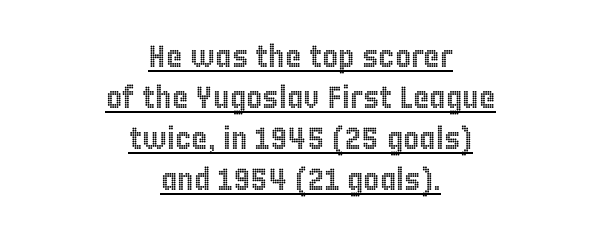
Q: Is the text italic (slanted)? A: No, it is upright.
Q: Is the text underlined? A: Yes.
Q: How is the paragraph aligned? A: Centered.
Q: Is the spacing between letters normal or unusually wide? A: Normal.
Q: Is the spacing between lines tight, normal or loose? A: Normal.
Q: Width (condensed, normal, or wide)? A: Condensed.
Q: x-height? A: Large.
Q: Monospaced? A: No.
